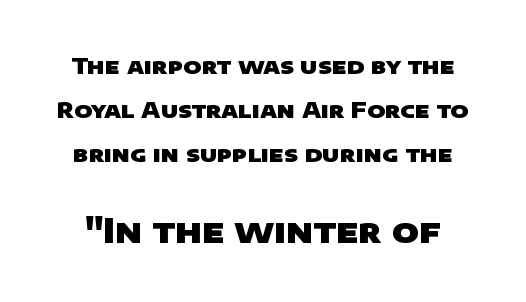
Q: Is the text bold? A: Yes.
Q: Is the typeface a serif or a sans-serif typeface? A: Sans-serif.
Q: Is the text underlined? A: No.
Q: Is the spacing between letters normal or unusually wide? A: Normal.
Q: Is the spacing between lines tight, normal or loose? A: Loose.
Q: Which block of text is set in a larger size, the first (top) or the second (bottom)? A: The second (bottom) one.
Q: Width (condensed, normal, or wide)? A: Wide.
Q: Stroke contrast? A: Low.
Q: x-height? A: Large.
Q: Monospaced? A: No.
